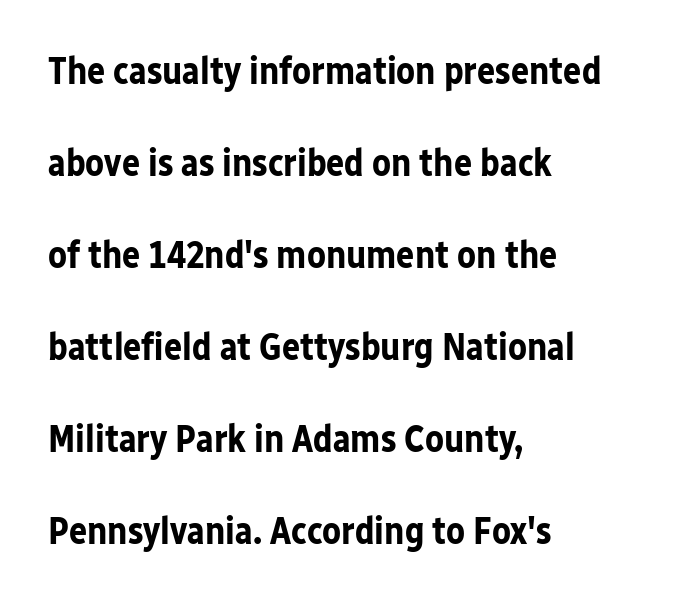
{"serif": "no", "italic": "no", "bold": "yes", "weight": "bold", "width": "normal", "stroke_contrast": "low", "x_height": "medium", "monospaced": "no", "underline": "no", "align": "left", "line_spacing": "loose", "line_spacing_ratio": 2.42, "letter_spacing": "normal", "letter_spacing_em": 0.0, "glyph_px": 38}
